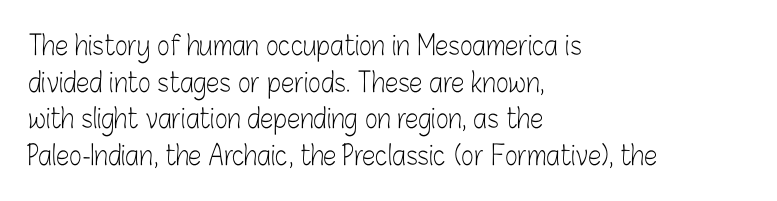
The image shows 27 px text type, upright; set left-aligned, normal line spacing (1.36x), normal letter spacing, not underlined.
